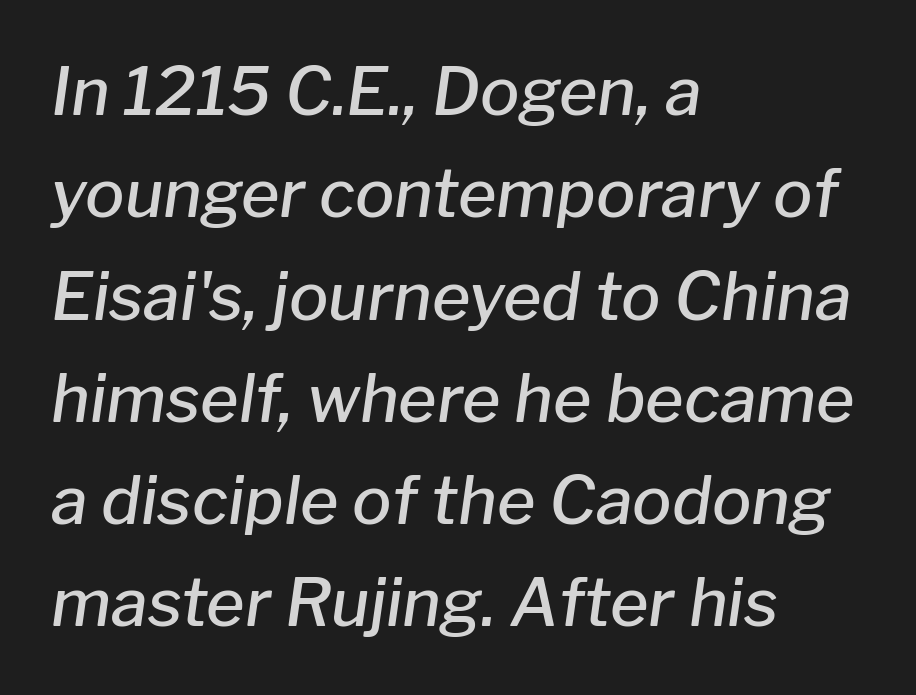
The image shows 66 px semibold type, italic (leaning right); set left-aligned, normal line spacing (1.55x), normal letter spacing, not underlined; low stroke contrast and a medium x-height.
